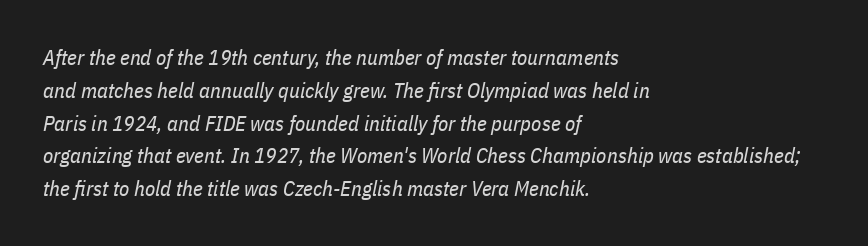
Line starts are locked; line ends wander. The specimen reads as italic at a glance. You could call the tracking neutral — neither tight nor loose. Honestly, there is no underline to notice here at all.
